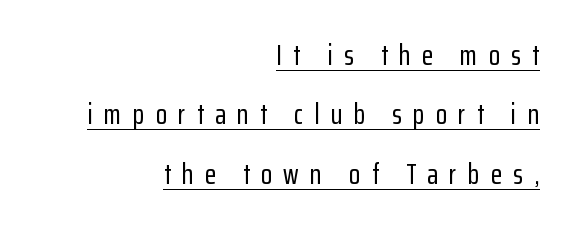
The image shows 29 px condensed sans-serif type, upright; set right-aligned, loose line spacing (2.05x), unusually wide letter spacing (+0.39 em), underlined; low stroke contrast and a medium x-height.
